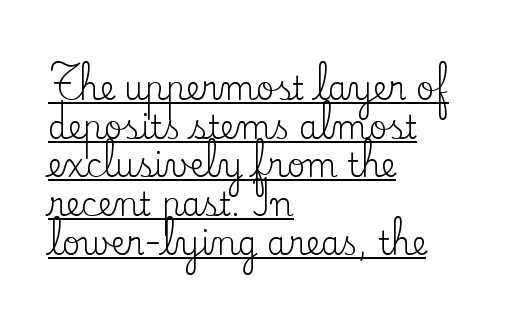
Q: Is the text bold? A: No.
Q: Is the text italic (slanted)? A: No, it is upright.
Q: Is the text underlined? A: Yes.
Q: How is the paragraph aligned? A: Left-aligned.
Q: Is the spacing between letters normal or unusually wide? A: Normal.
Q: Width (condensed, normal, or wide)? A: Normal.
Q: Stroke contrast? A: Low.
Q: x-height? A: Small.
Q: Monospaced? A: No.
